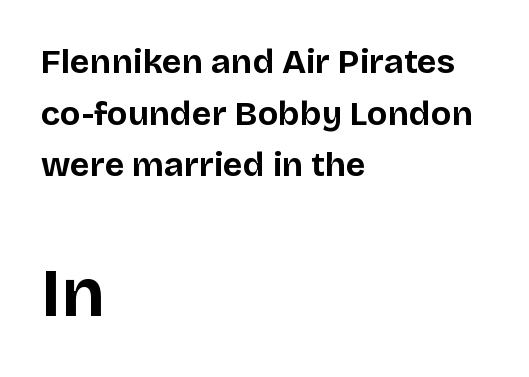
The designer left line spacing at the default. Note the varied advance widths — an 'i' is clearly narrower than an 'm'. Heft: maximum for text — a bold. The rag falls on the right side of this text block. The text was rendered using a sans face with plain stroke endings.
